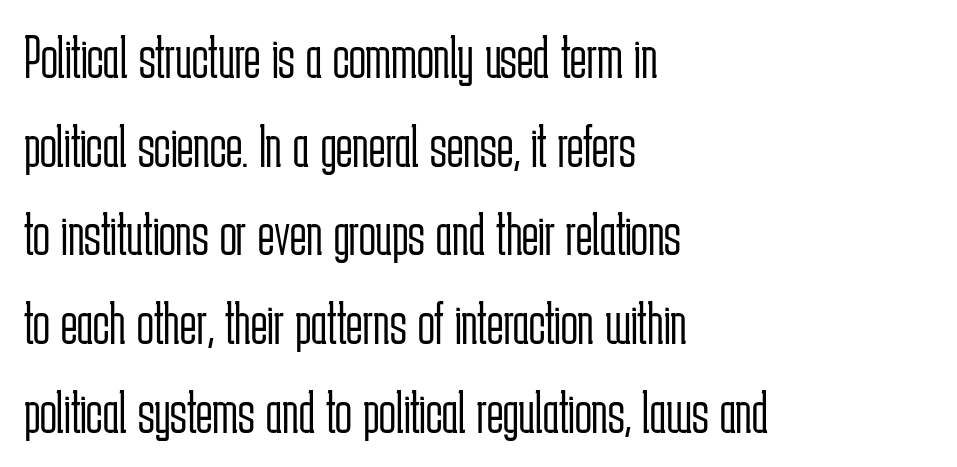
The image shows 62 px light, condensed sans-serif type, upright; set left-aligned, normal line spacing (1.43x), normal letter spacing, not underlined; low stroke contrast and a medium x-height.
